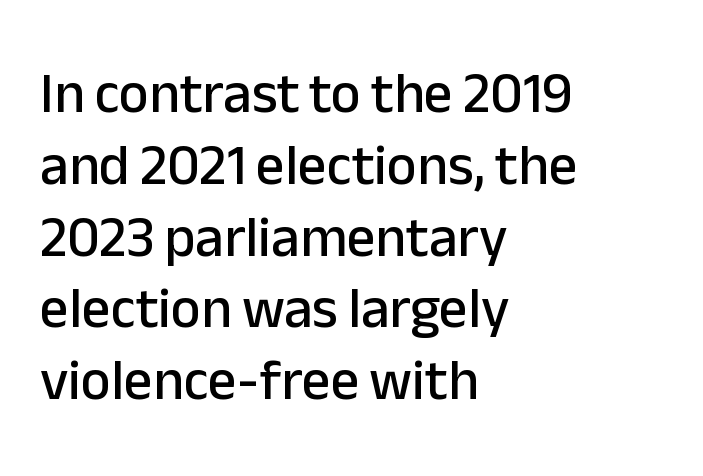
{"serif": "no", "italic": "no", "width": "normal", "stroke_contrast": "low", "x_height": "medium", "monospaced": "no", "underline": "no", "align": "left", "line_spacing": "normal", "line_spacing_ratio": 1.26, "letter_spacing": "normal", "letter_spacing_em": 0.0, "glyph_px": 57}
